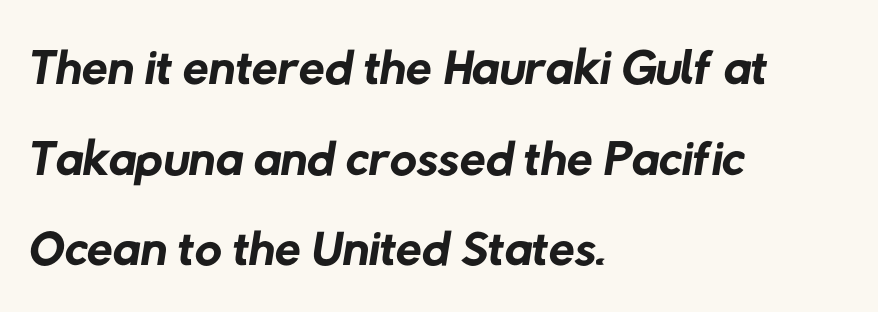
The image shows 75 px regular-weight sans-serif type; set left-aligned, line spacing 1.21x, normal letter spacing, not underlined; low stroke contrast and a medium x-height.
